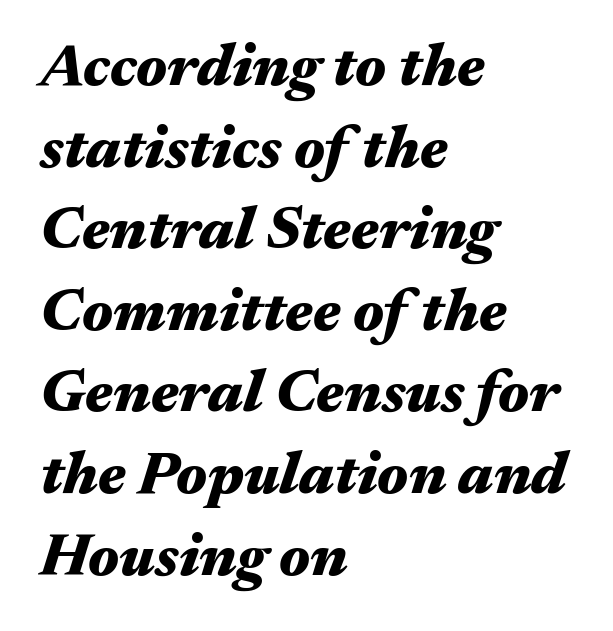
The image shows 60 px heavy, wide type, italic (leaning right); set left-aligned, normal line spacing (1.36x), normal letter spacing, not underlined; medium stroke contrast and a medium x-height.
